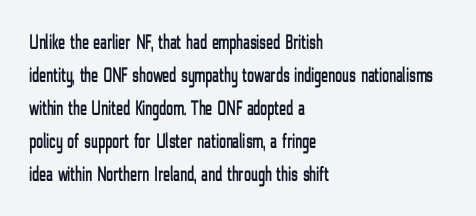
Do the letters lean? They stand straight. You could call the tracking neutral — neither tight nor loose. The passage shown is not underscored anywhere. The ragged edge is on the right, which tells us the setting is flush left. Students, observe: this is what conventionally led text looks like.
